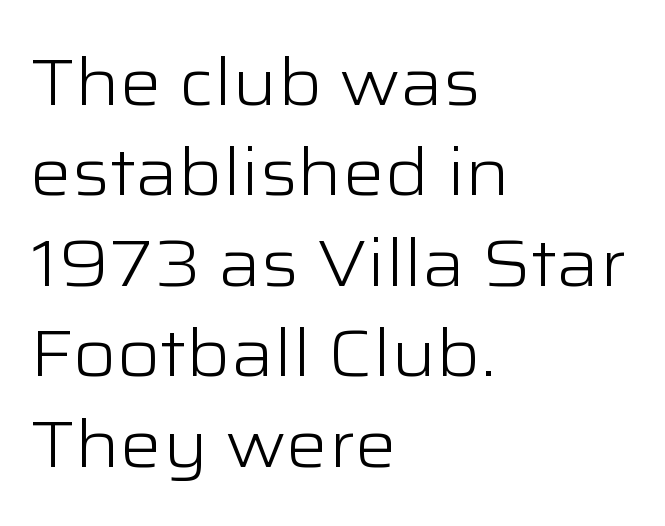
Q: Is the text bold? A: No.
Q: Is the text italic (slanted)? A: No, it is upright.
Q: Is the typeface a serif or a sans-serif typeface? A: Sans-serif.
Q: Is the text underlined? A: No.
Q: How is the paragraph aligned? A: Left-aligned.
Q: Is the spacing between letters normal or unusually wide? A: Normal.
Q: Is the spacing between lines tight, normal or loose? A: Normal.
Q: Width (condensed, normal, or wide)? A: Wide.
Q: Stroke contrast? A: Low.
Q: x-height? A: Medium.
Q: Monospaced? A: No.
